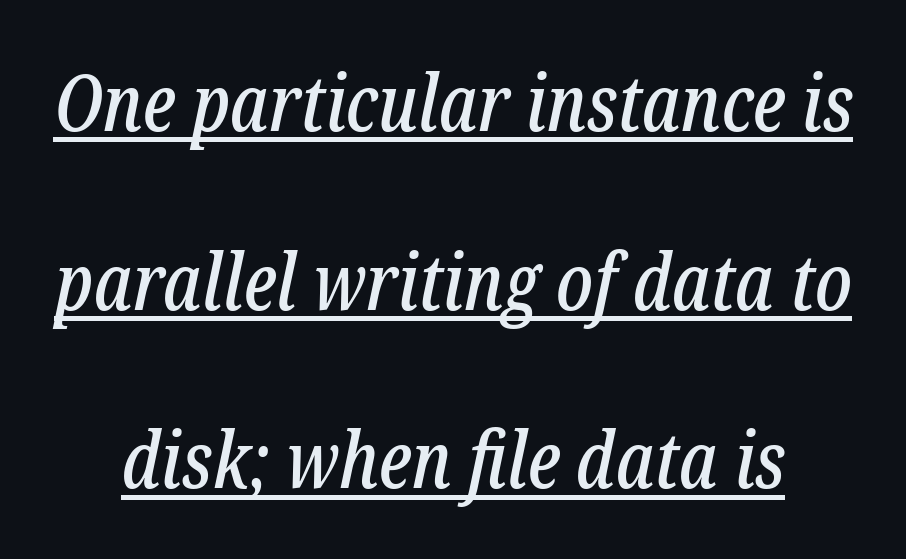
The image shows 78 px condensed serif type, italic (leaning right); set loose line spacing (2.29x), normal letter spacing, underlined; low stroke contrast and a medium x-height.
